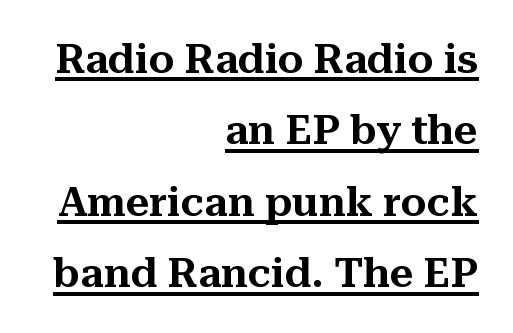
{"serif": "yes", "italic": "no", "width": "normal", "stroke_contrast": "medium", "x_height": "medium", "monospaced": "no", "underline": "yes", "align": "right", "line_spacing_ratio": 1.74, "letter_spacing": "normal", "letter_spacing_em": 0.0, "glyph_px": 41}
